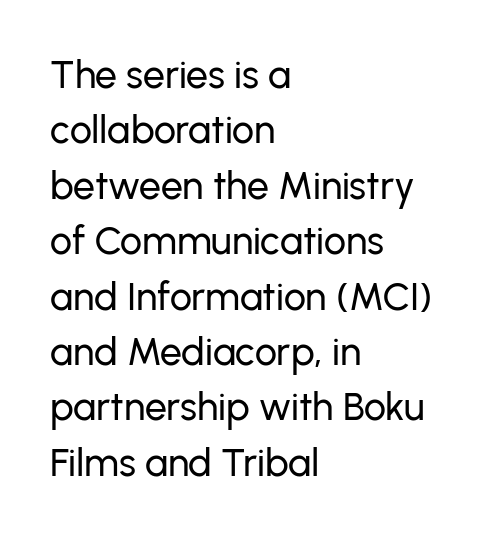
The image shows 39 px sans-serif type, upright; set left-aligned, normal line spacing (1.42x), normal letter spacing, not underlined; low stroke contrast and a medium x-height.
